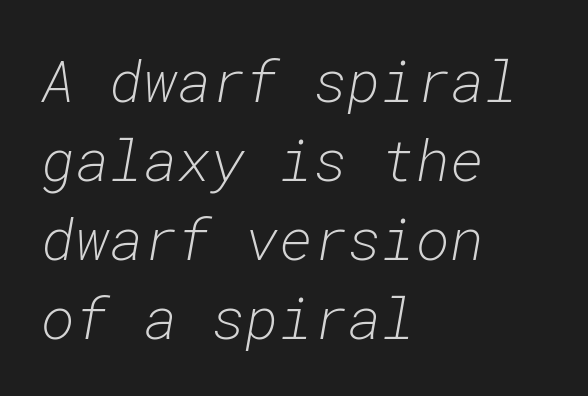
Notice how descenders clear the ascenders below comfortably — that's standard leading. Looks like terminal output: every glyph gets an equal slot. Slant detected: the letters are inclined. The letterforms sit at book weight or below.
